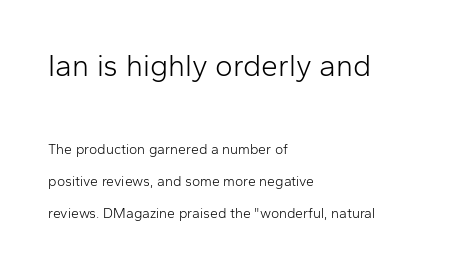
Do the letters lean? They stand straight. Look at the tracking — it's just the regular setting, nothing added. Larger block? The one above; the one below is distinctly smaller. Bare-footed words on every line. These lines are composed in type without serifs.
